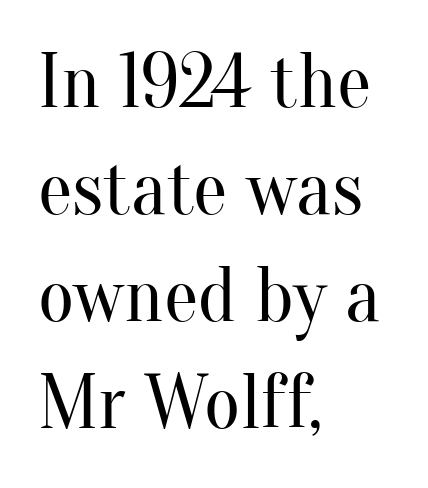
Q: Is the text bold? A: No.
Q: Is the text italic (slanted)? A: No, it is upright.
Q: Is the typeface a serif or a sans-serif typeface? A: Serif.
Q: Is the text underlined? A: No.
Q: How is the paragraph aligned? A: Left-aligned.
Q: Is the spacing between letters normal or unusually wide? A: Normal.
Q: Is the spacing between lines tight, normal or loose? A: Normal.
Q: Width (condensed, normal, or wide)? A: Normal.
Q: Stroke contrast? A: Medium.
Q: x-height? A: Small.
Q: Monospaced? A: No.
